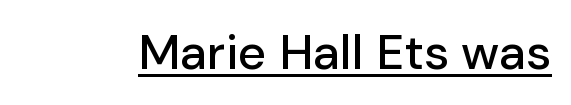
Q: Is the text italic (slanted)? A: No, it is upright.
Q: Is the typeface a serif or a sans-serif typeface? A: Sans-serif.
Q: Is the text underlined? A: Yes.
Q: Is the spacing between letters normal or unusually wide? A: Normal.
Q: Width (condensed, normal, or wide)? A: Normal.
Q: Stroke contrast? A: Low.
Q: x-height? A: Medium.
Q: Monospaced? A: No.
